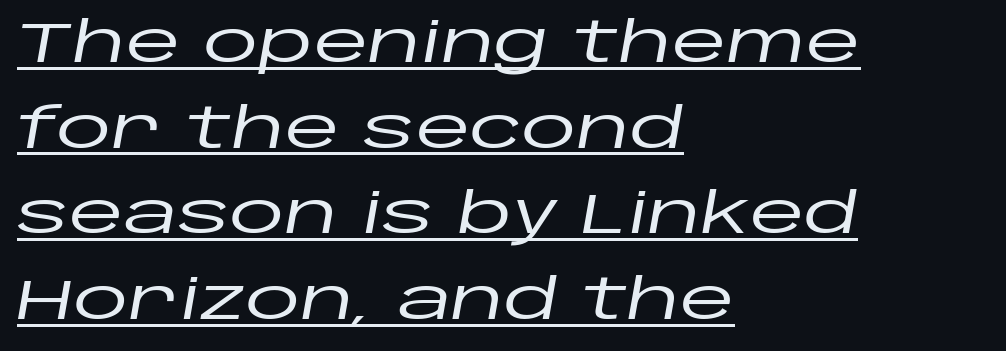
Q: Is the text italic (slanted)? A: Yes, it leans right by about 10 degrees.
Q: Is the text underlined? A: Yes.
Q: How is the paragraph aligned? A: Left-aligned.
Q: Is the spacing between letters normal or unusually wide? A: Normal.
Q: Is the spacing between lines tight, normal or loose? A: Normal.
Q: Width (condensed, normal, or wide)? A: Wide.
Q: Stroke contrast? A: Low.
Q: x-height? A: Large.
Q: Monospaced? A: No.
